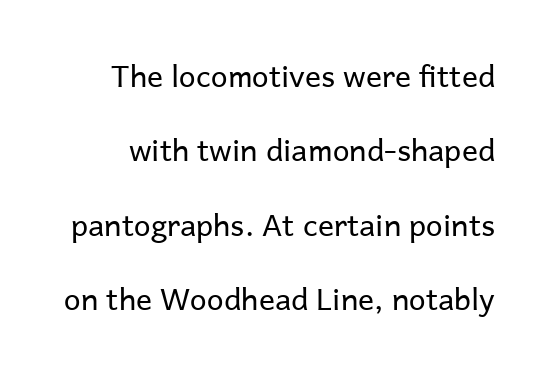
The image shows 30 px regular-weight sans-serif type, upright; set loose line spacing (2.48x), normal letter spacing, not underlined; low stroke contrast and a medium x-height.
